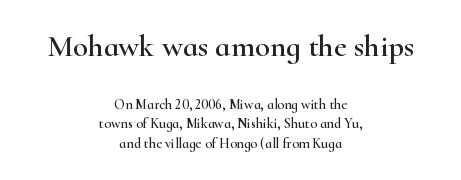
Teacher's note: observe the equal gaps on both sides — that is centered alignment. Which of the two is more prominent by size? The first, at the top. These lines are rendered in a variable-pitch font. This is the regular roman posture of the typeface. The rendering shows small feet on the letterforms — a serif design.
